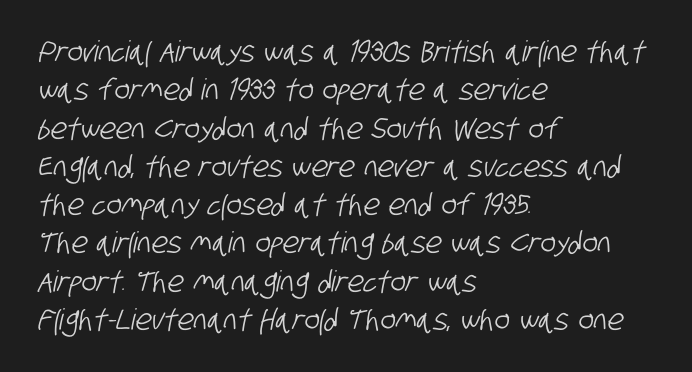
Serifs: no, the terminals of the letterforms are clean. The baseline area is clear. Reading down the column, the eye jumps a familiar distance to each next line. Students, note that the glyphs here touch the page at normal intervals. These lines are rendered in a variable-pitch font.
